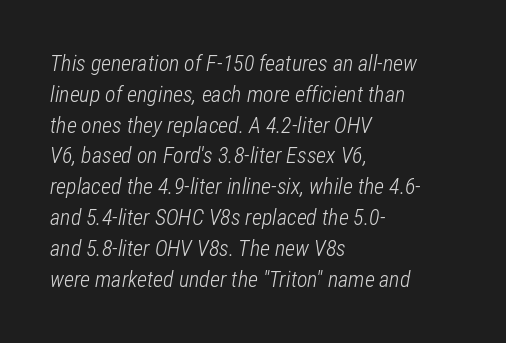
{"italic": "yes", "lean": "right", "slant_degrees": 12, "bold": "no", "underline": "no", "align": "left", "line_spacing": "normal", "line_spacing_ratio": 1.4, "letter_spacing": "normal", "letter_spacing_em": 0.0, "glyph_px": 22}
